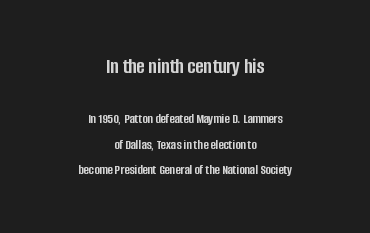
Q: Is the text bold? A: Yes.
Q: Is the text italic (slanted)? A: No, it is upright.
Q: Is the text underlined? A: No.
Q: How is the paragraph aligned? A: Centered.
Q: Is the spacing between letters normal or unusually wide? A: Normal.
Q: Which block of text is set in a larger size, the first (top) or the second (bottom)? A: The first (top) one.
